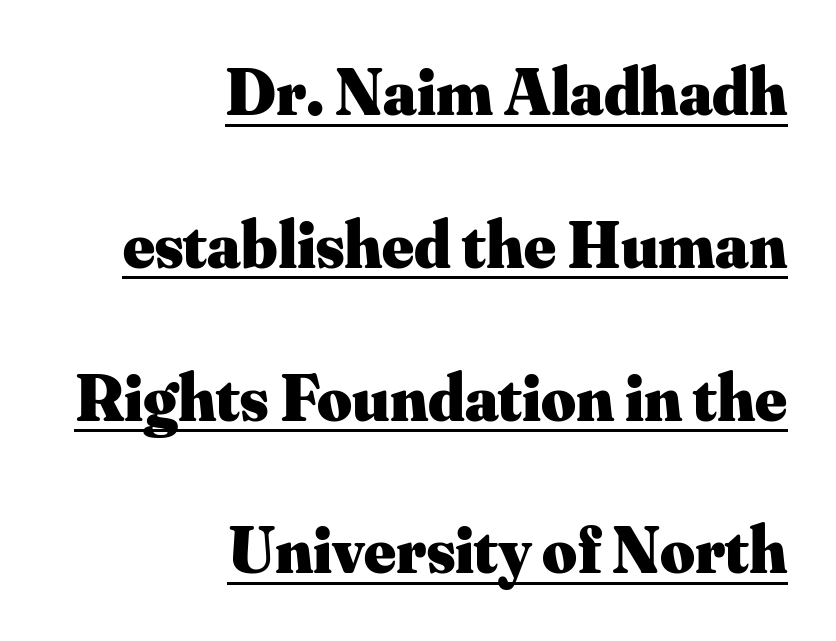
You could not count columns in this text — the font is proportionally spaced. The ragged edge is on the left, which tells us the setting is flush right. The space between consecutive lines is lavish. The letters stand straight up with perfectly vertical stems.
